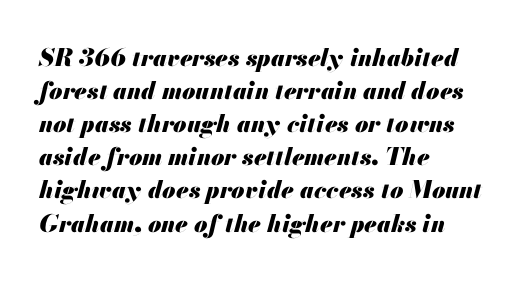
Q: Is the text bold? A: Yes.
Q: Is the text italic (slanted)? A: Yes, it leans right by about 13 degrees.
Q: Is the text underlined? A: No.
Q: How is the paragraph aligned? A: Left-aligned.
Q: Is the spacing between letters normal or unusually wide? A: Normal.
Q: Is the spacing between lines tight, normal or loose? A: Normal.
